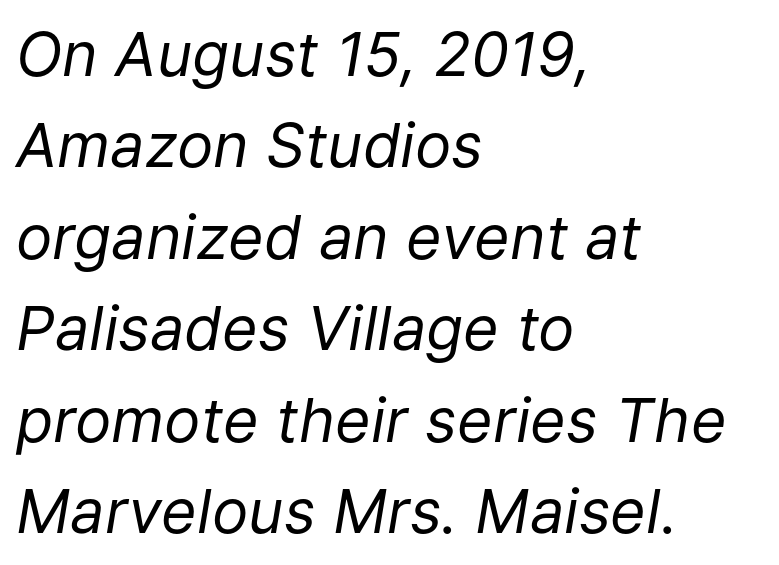
Every character sits at an angle, as italics do. A typesetter would call this zero additional tracking. The text block is weighted toward the left margin, trailing off unevenly rightward. The passage shown stacks its lines at a standard gap.
